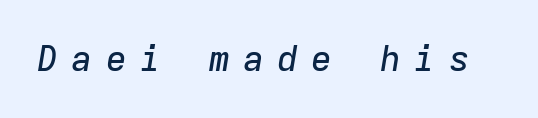
Q: Is the text italic (slanted)? A: Yes, it leans right by about 9 degrees.
Q: Is the text underlined? A: No.
Q: Is the spacing between letters normal or unusually wide? A: Unusually wide.
Q: Width (condensed, normal, or wide)? A: Normal.
Q: Stroke contrast? A: Low.
Q: x-height? A: Medium.
Q: Monospaced? A: Yes.
